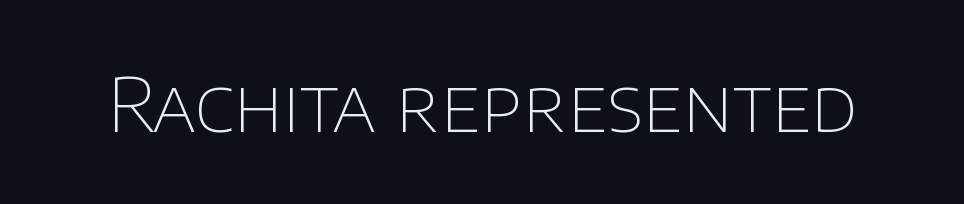
{"serif": "no", "italic": "no", "bold": "no", "weight": "thin", "width": "normal", "stroke_contrast": "low", "x_height": "large", "monospaced": "no", "underline": "no", "letter_spacing": "normal", "letter_spacing_em": 0.0, "glyph_px": 74}
